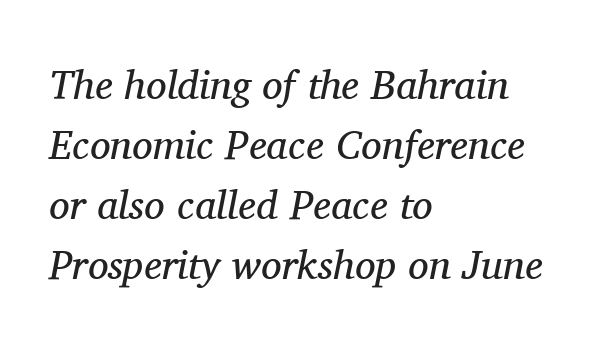
Q: Is the text bold? A: No.
Q: Is the text italic (slanted)? A: Yes, it leans right by about 11 degrees.
Q: Is the typeface a serif or a sans-serif typeface? A: Serif.
Q: Is the text underlined? A: No.
Q: How is the paragraph aligned? A: Left-aligned.
Q: Is the spacing between letters normal or unusually wide? A: Normal.
Q: Is the spacing between lines tight, normal or loose? A: Normal.
Q: Width (condensed, normal, or wide)? A: Normal.
Q: Stroke contrast? A: Medium.
Q: x-height? A: Medium.
Q: Monospaced? A: No.
